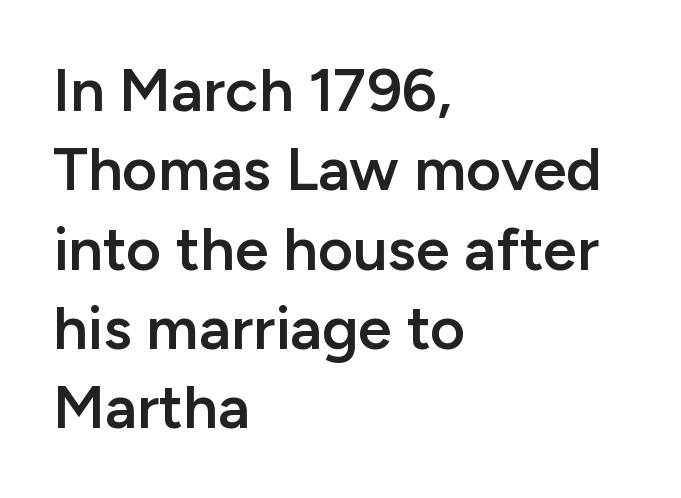
The image shows 61 px semibold sans-serif type, upright; set left-aligned, normal line spacing (1.3x), normal letter spacing, not underlined; low stroke contrast and a medium x-height.
